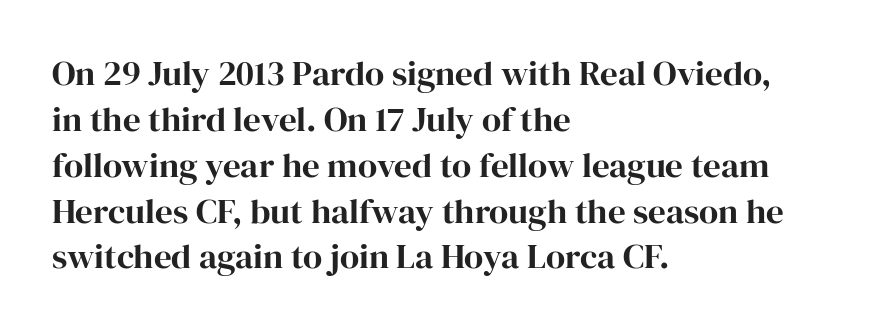
Caption: multi-line text, flush left, ragged right. The typeface chosen for these lines features serifs. Each letter keeps its own natural width here, so spacing adapts to shape. Inter-character spacing is left at the font's built-in metrics. Posture: upright roman. Normally led — the rows are evenly, conventionally spaced.
